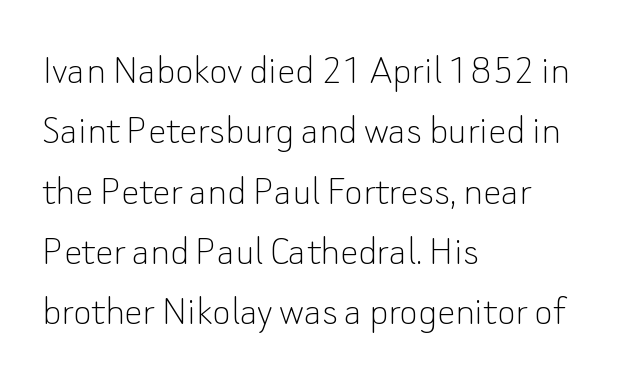
The image shows 45 px thin sans-serif type, upright; set left-aligned, normal line spacing (1.34x), normal letter spacing, not underlined; low stroke contrast and a small x-height.
